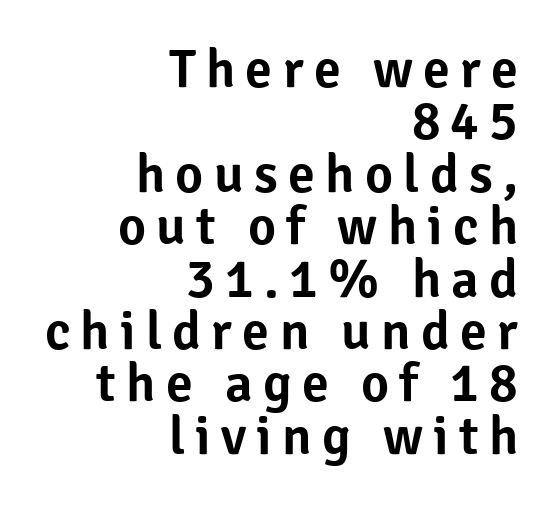
Does the copy run flush right? Yes — the right margin is perfectly even. Do the characters align in a grid? No, the font is proportional. The rendering uses a small line-height, squeezing the rows. The glyphs are unaccompanied by any horizontal stroke below them.
